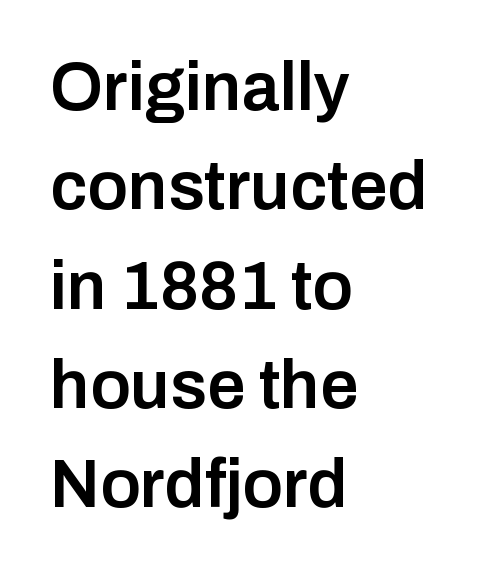
These lines are rendered in a variable-pitch font. Line starts are locked; line ends wander. The specimen omits any rule beneath the text block's lines. Does extra space separate the letters? No, they use regular spacing.
